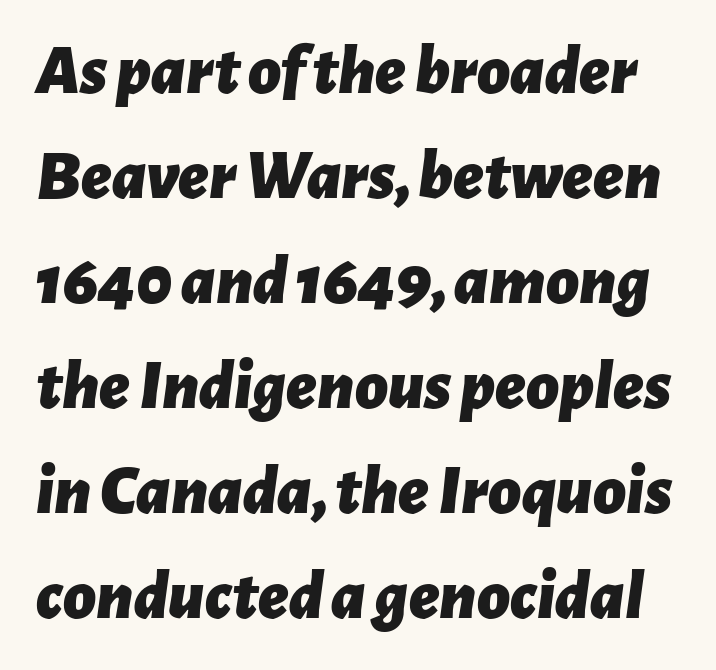
Q: Is the text bold? A: Yes.
Q: Is the text italic (slanted)? A: Yes, it leans right by about 7 degrees.
Q: Is the text underlined? A: No.
Q: Is the spacing between letters normal or unusually wide? A: Normal.
Q: Is the spacing between lines tight, normal or loose? A: Normal.
Q: Width (condensed, normal, or wide)? A: Normal.
Q: Stroke contrast? A: Low.
Q: x-height? A: Medium.
Q: Monospaced? A: No.
